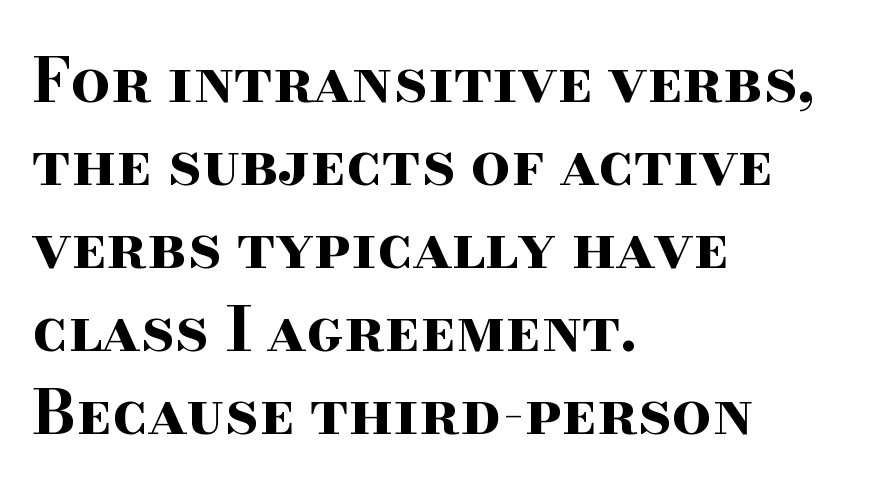
The image shows 62 px bold, wide serif type, upright; set left-aligned, normal line spacing (1.34x), normal letter spacing, not underlined; high stroke contrast and a small x-height.
